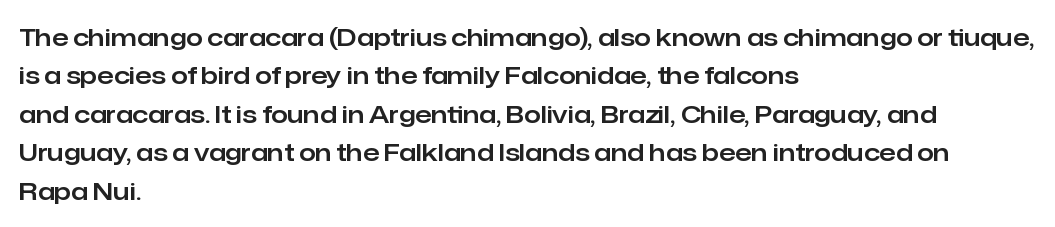
The image shows 24 px text type, upright; set left-aligned, normal line spacing (1.6x), normal letter spacing, not underlined.
